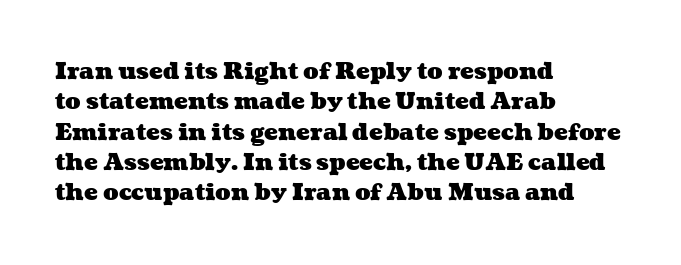
{"bold": "yes", "underline": "no", "align": "left", "line_spacing": "normal", "line_spacing_ratio": 1.32, "letter_spacing": "normal", "letter_spacing_em": 0.0, "glyph_px": 23}
